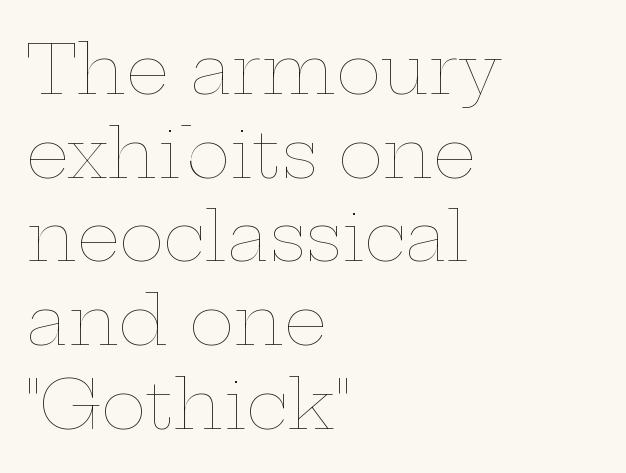
The image shows 68 px thin, wide type, upright; set left-aligned, line spacing 1.23x, normal letter spacing, not underlined; low stroke contrast and a medium x-height.
